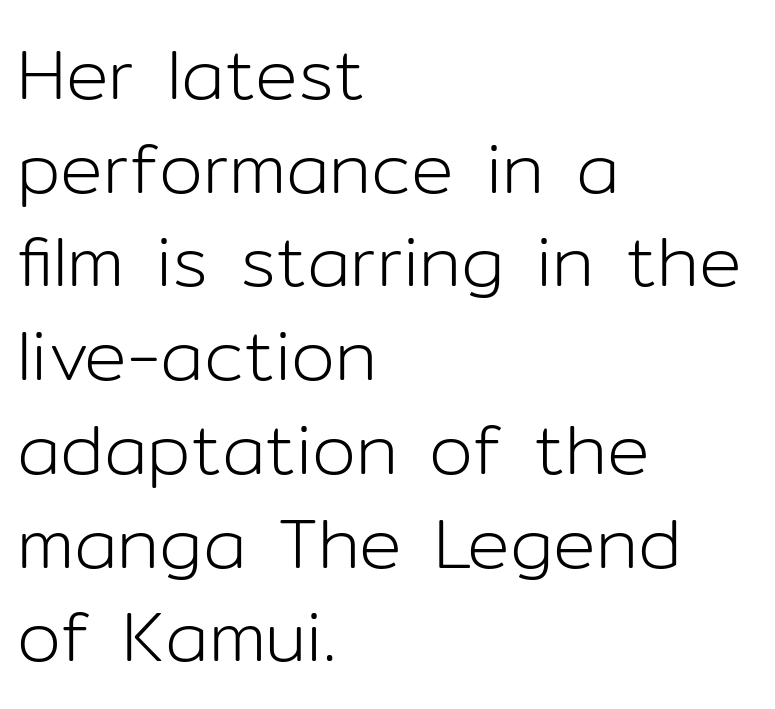
Classification — sans serif. If you drew a line through each stem, it would be perfectly vertical. Typeset ragged right — the left edge is the straight one. Underline: absent. Spacing between characters is what you'd get straight out of the box. Leading matches the norm, producing a regular column.
